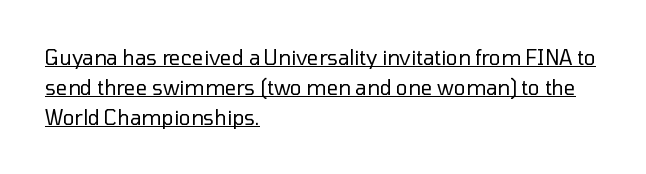
The image shows 20 px text type, upright; set left-aligned, normal line spacing (1.5x), normal letter spacing, underlined.
